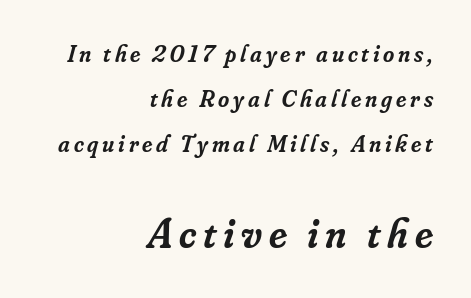
The image shows 42 px semibold serif type, italic (leaning right); set right-aligned, line spacing 1.87x, not underlined; the second (bottom) block is 1.75x larger; low stroke contrast and a small x-height.
